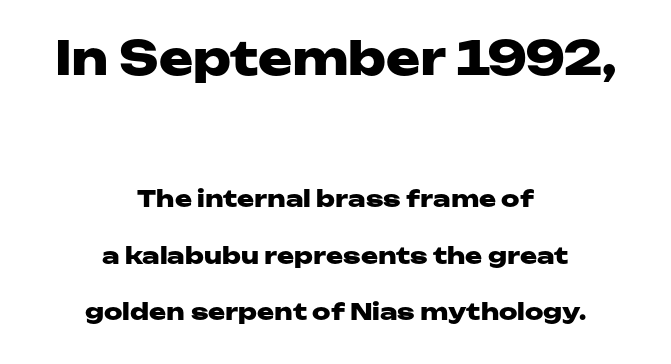
Q: Is the text bold? A: Yes.
Q: Is the text italic (slanted)? A: No, it is upright.
Q: Is the typeface a serif or a sans-serif typeface? A: Sans-serif.
Q: Is the text underlined? A: No.
Q: How is the paragraph aligned? A: Centered.
Q: Is the spacing between letters normal or unusually wide? A: Normal.
Q: Is the spacing between lines tight, normal or loose? A: Loose.
Q: Which block of text is set in a larger size, the first (top) or the second (bottom)? A: The first (top) one.
Q: Width (condensed, normal, or wide)? A: Wide.
Q: Stroke contrast? A: Low.
Q: x-height? A: Medium.
Q: Monospaced? A: No.
